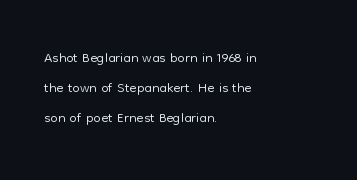
Q: Is the text bold? A: No.
Q: Is the text italic (slanted)? A: No, it is upright.
Q: Is the text underlined? A: No.
Q: How is the paragraph aligned? A: Left-aligned.
Q: Is the spacing between letters normal or unusually wide? A: Normal.
Q: Is the spacing between lines tight, normal or loose? A: Normal.
